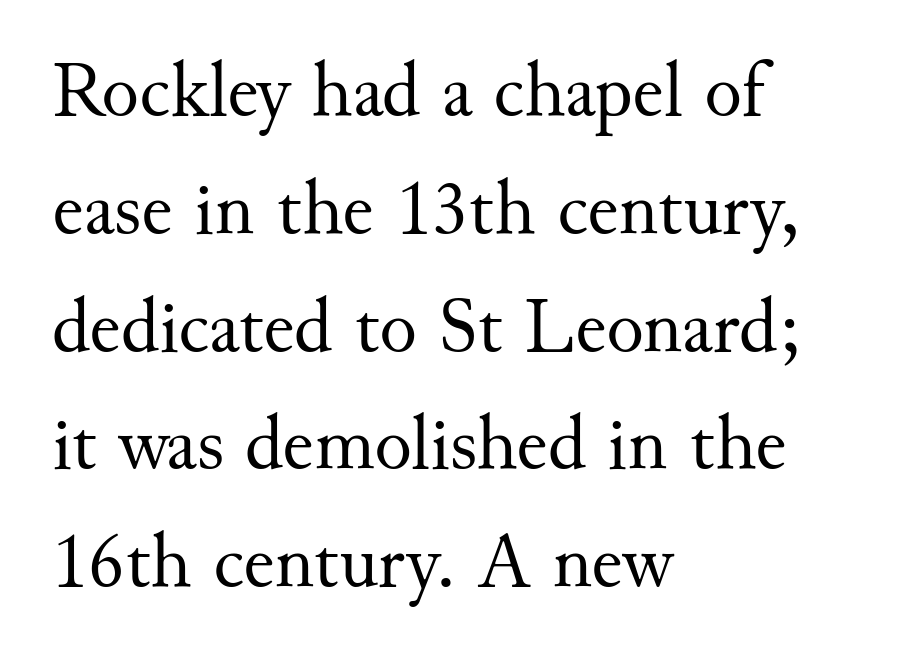
Note the varied advance widths — an 'i' is clearly narrower than an 'm'. Descenders hang freely into open space. This sample uses an upright cut, with every glyph sitting square on the baseline. Observe the ordinary spacing: letters are neighbours, not strangers. These lines are composed in type with serifs. Nothing heavy about these letters — not bold at all.
